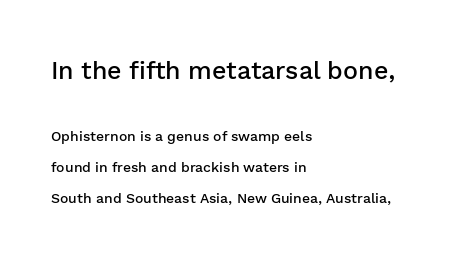
{"italic": "no", "bold": "semi", "underline": "no", "align": "left", "line_spacing": "loose", "line_spacing_ratio": 2.18, "letter_spacing": "normal", "letter_spacing_em": 0.0, "larger_block": "first", "size_ratio": 1.79, "glyph_px": 25}
